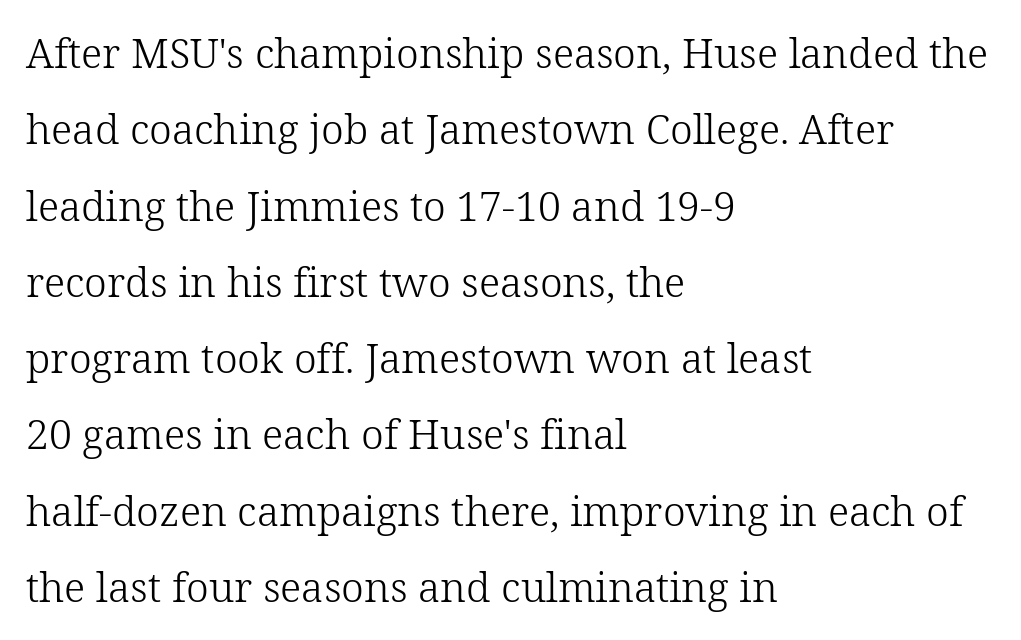
Q: Is the text bold? A: No.
Q: Is the text italic (slanted)? A: No, it is upright.
Q: Is the typeface a serif or a sans-serif typeface? A: Serif.
Q: Is the text underlined? A: No.
Q: How is the paragraph aligned? A: Left-aligned.
Q: Is the spacing between letters normal or unusually wide? A: Normal.
Q: Width (condensed, normal, or wide)? A: Normal.
Q: Stroke contrast? A: Low.
Q: x-height? A: Medium.
Q: Monospaced? A: No.
